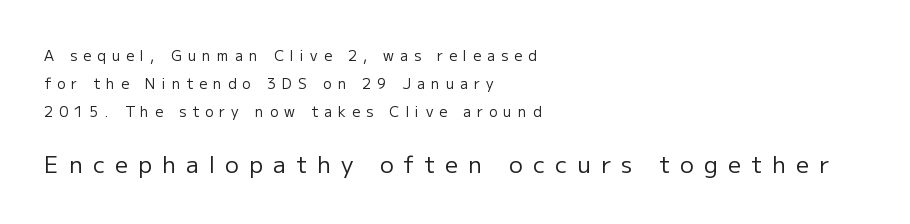
Q: Is the text bold? A: No.
Q: Is the text italic (slanted)? A: No, it is upright.
Q: Is the text underlined? A: No.
Q: How is the paragraph aligned? A: Left-aligned.
Q: Is the spacing between letters normal or unusually wide? A: Unusually wide.
Q: Is the spacing between lines tight, normal or loose? A: Loose.
Q: Which block of text is set in a larger size, the first (top) or the second (bottom)? A: The second (bottom) one.
